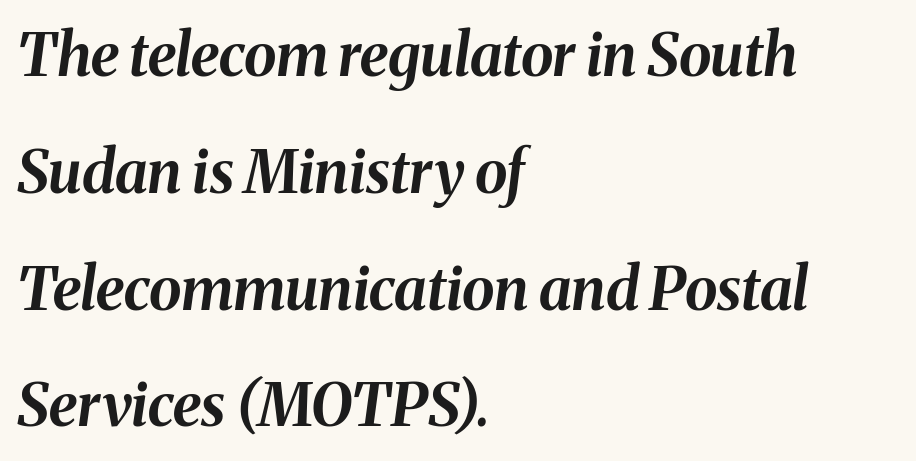
The space directly below the letters is spotless. These lines carry a lot of weight — the face is fully bold. Does the leading feel generous? Absolutely, it's lavish. Compared with ordinary roman type, these characters are visibly tilted. Is this a fixed-width face? No — the glyphs have proportional, varying widths. Glyph-to-glyph distance matches everyday printed text.
